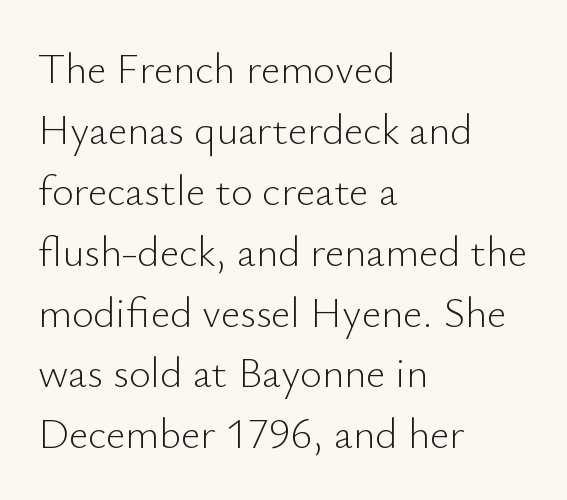
{"serif": "no", "italic": "no", "bold": "no", "weight": "light", "width": "normal", "stroke_contrast": "low", "x_height": "small", "monospaced": "no", "underline": "no", "align": "left", "line_spacing": "normal", "line_spacing_ratio": 1.45, "letter_spacing": "normal", "letter_spacing_em": 0.0, "glyph_px": 42}
